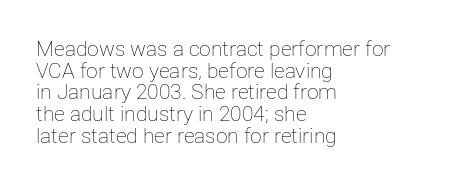
The image shows 21 px text type, upright; set left-aligned, tight line spacing (1.03x), normal letter spacing, not underlined.
